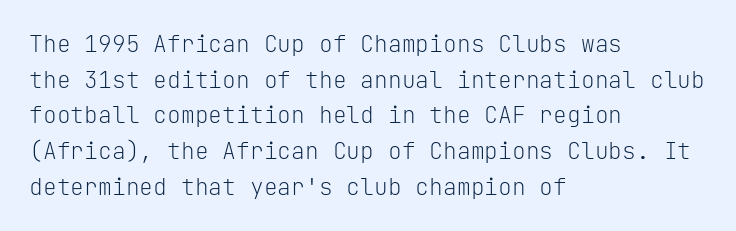
Q: Is the text bold? A: No.
Q: Is the text italic (slanted)? A: No, it is upright.
Q: Is the text underlined? A: No.
Q: How is the paragraph aligned? A: Left-aligned.
Q: Is the spacing between letters normal or unusually wide? A: Normal.
Q: Is the spacing between lines tight, normal or loose? A: Normal.
